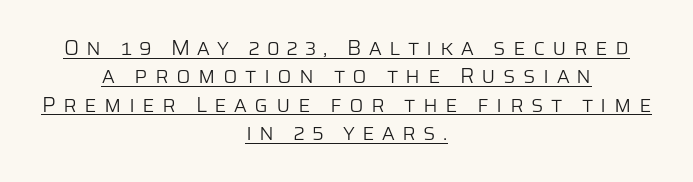
The image shows 21 px text type, upright; set centered, normal line spacing (1.35x), unusually wide letter spacing (+0.35 em), underlined.
